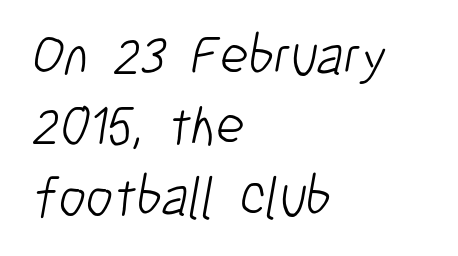
Q: Is the text bold? A: No.
Q: Is the typeface a serif or a sans-serif typeface? A: Sans-serif.
Q: Is the text underlined? A: No.
Q: How is the paragraph aligned? A: Left-aligned.
Q: Is the spacing between letters normal or unusually wide? A: Normal.
Q: Is the spacing between lines tight, normal or loose? A: Normal.
Q: Width (condensed, normal, or wide)? A: Condensed.
Q: Stroke contrast? A: Low.
Q: x-height? A: Medium.
Q: Monospaced? A: No.
